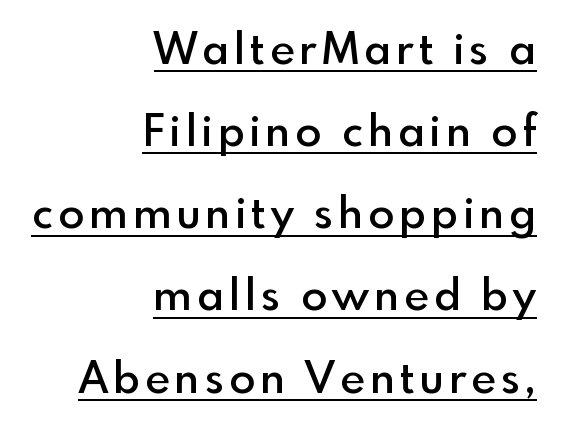
Q: Is the text bold? A: Semi-bold.
Q: Is the text italic (slanted)? A: No, it is upright.
Q: Is the typeface a serif or a sans-serif typeface? A: Sans-serif.
Q: Is the text underlined? A: Yes.
Q: How is the paragraph aligned? A: Right-aligned.
Q: Is the spacing between lines tight, normal or loose? A: Loose.
Q: Width (condensed, normal, or wide)? A: Normal.
Q: x-height? A: Small.
Q: Monospaced? A: No.
